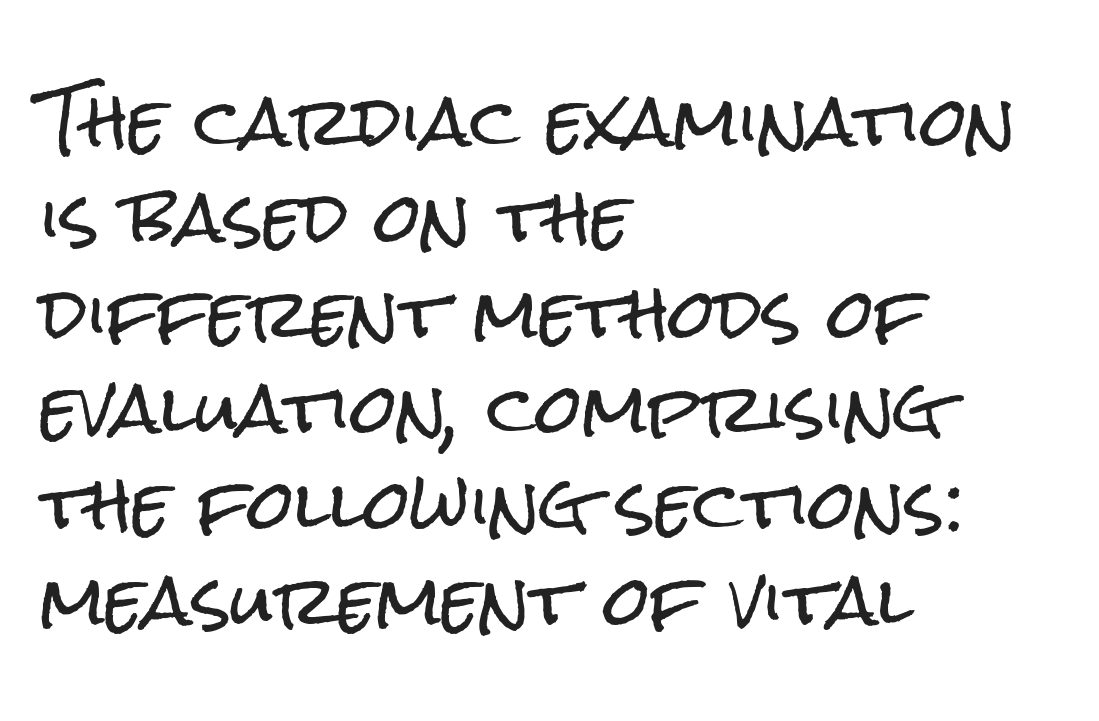
Notice how descenders clear the ascenders below comfortably — that's standard leading. The type is set solid horizontally, with unmodified tracking. Is this a fixed-width face? No — the glyphs have proportional, varying widths. Italic? Not at all — the glyphs are vertical.
